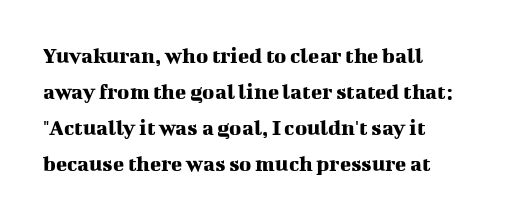
The image shows 23 px text type, upright; set normal line spacing (1.56x), normal letter spacing, not underlined.
